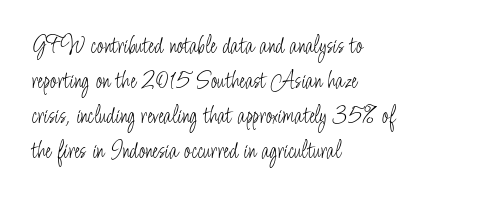
The image shows 25 px text type; set left-aligned, normal line spacing (1.4x), normal letter spacing, not underlined.
